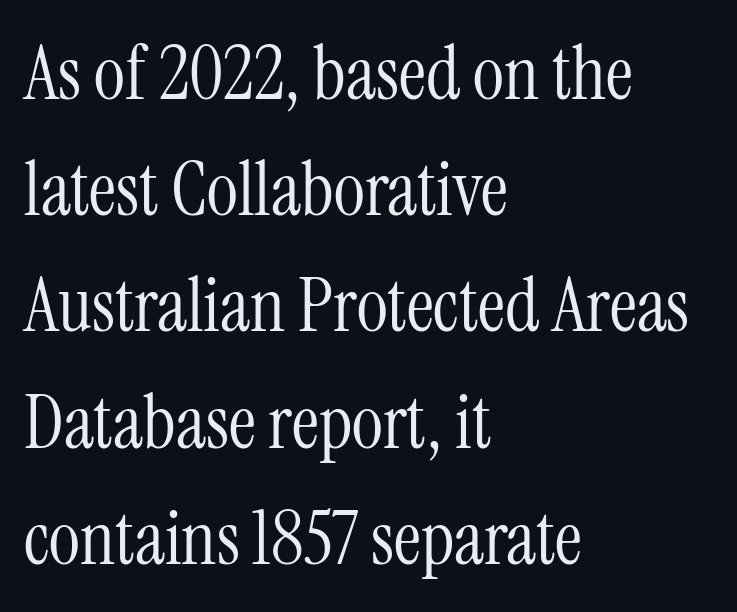
Q: Is the text bold? A: No.
Q: Is the text italic (slanted)? A: No, it is upright.
Q: Is the typeface a serif or a sans-serif typeface? A: Serif.
Q: Is the text underlined? A: No.
Q: How is the paragraph aligned? A: Left-aligned.
Q: Is the spacing between letters normal or unusually wide? A: Normal.
Q: Is the spacing between lines tight, normal or loose? A: Normal.
Q: Width (condensed, normal, or wide)? A: Condensed.
Q: Stroke contrast? A: Medium.
Q: x-height? A: Medium.
Q: Monospaced? A: No.
